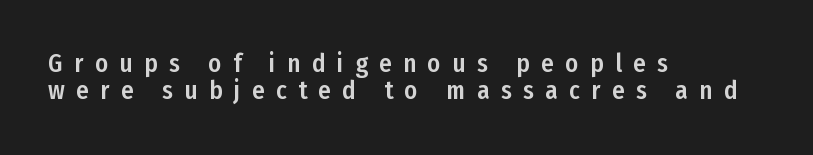
The image shows 25 px text type, upright; set left-aligned, tight line spacing (1.09x), unusually wide letter spacing (+0.46 em), not underlined.
